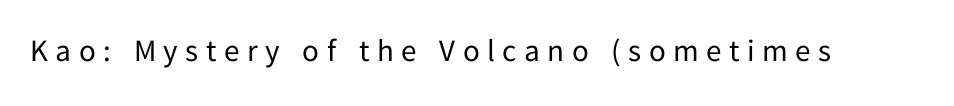
Q: Is the text bold? A: No.
Q: Is the text italic (slanted)? A: No, it is upright.
Q: Is the typeface a serif or a sans-serif typeface? A: Sans-serif.
Q: Is the text underlined? A: No.
Q: Is the spacing between letters normal or unusually wide? A: Unusually wide.
Q: Width (condensed, normal, or wide)? A: Normal.
Q: Stroke contrast? A: Low.
Q: x-height? A: Medium.
Q: Monospaced? A: No.
